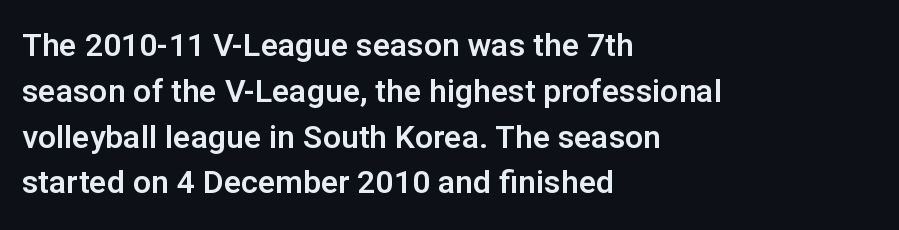
{"serif": "no", "italic": "no", "width": "normal", "stroke_contrast": "low", "x_height": "medium", "monospaced": "no", "underline": "no", "align": "left", "line_spacing": "normal", "line_spacing_ratio": 1.43, "letter_spacing": "normal", "letter_spacing_em": 0.0, "glyph_px": 32}
